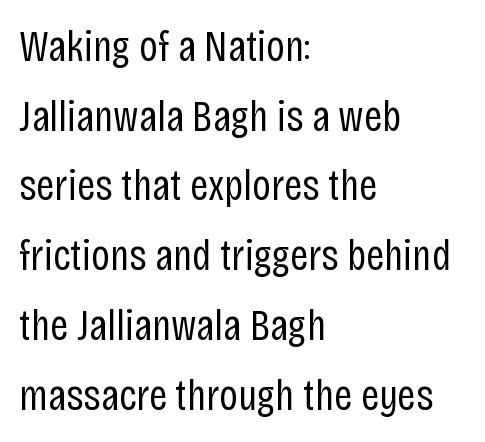
{"serif": "no", "italic": "no", "bold": "no", "weight": "regular", "width": "condensed", "stroke_contrast": "low", "x_height": "large", "monospaced": "no", "underline": "no", "align": "left", "line_spacing": "normal", "line_spacing_ratio": 1.55, "letter_spacing": "normal", "letter_spacing_em": 0.0, "glyph_px": 45}
